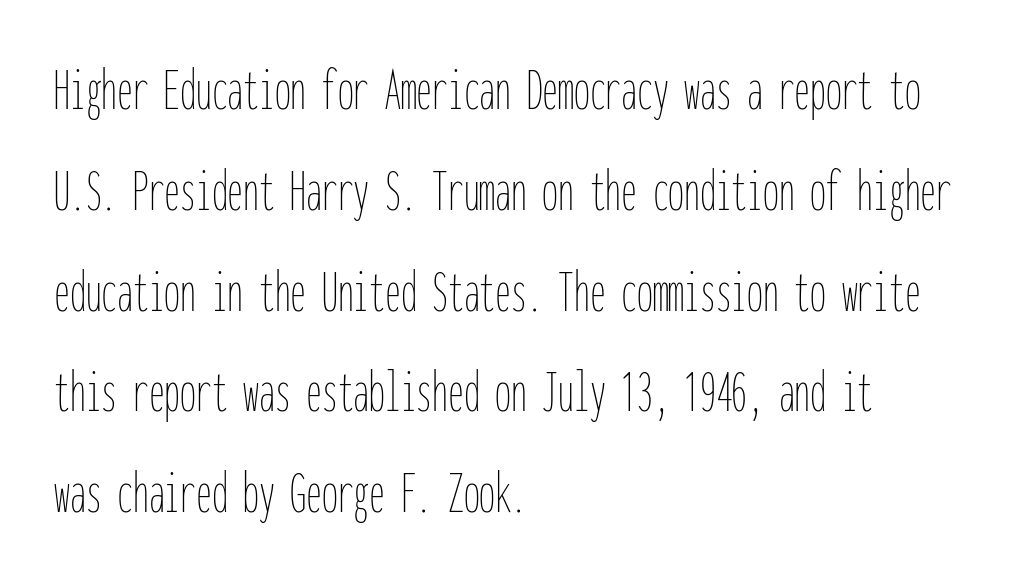
The image shows 63 px thin, condensed type, upright, monospaced; set left-aligned, normal line spacing (1.6x), normal letter spacing, not underlined; low stroke contrast and a medium x-height.
